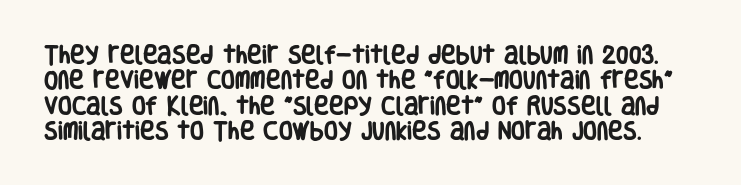
Q: Is the text bold? A: Yes.
Q: Is the text italic (slanted)? A: No, it is upright.
Q: Is the text underlined? A: No.
Q: Is the spacing between letters normal or unusually wide? A: Normal.
Q: Is the spacing between lines tight, normal or loose? A: Normal.
